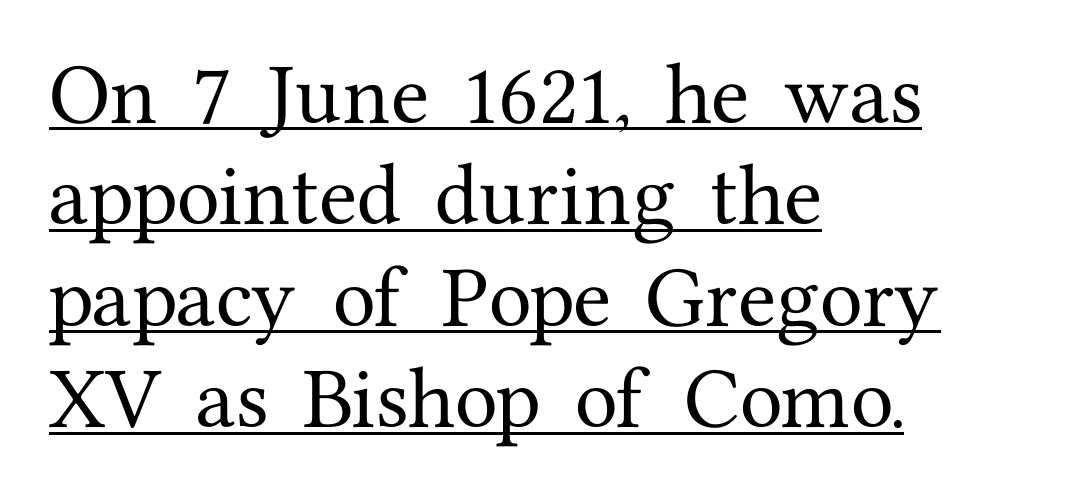
Q: Is the text italic (slanted)? A: No, it is upright.
Q: Is the typeface a serif or a sans-serif typeface? A: Serif.
Q: Is the text underlined? A: Yes.
Q: How is the paragraph aligned? A: Left-aligned.
Q: Is the spacing between letters normal or unusually wide? A: Normal.
Q: Is the spacing between lines tight, normal or loose? A: Normal.
Q: Width (condensed, normal, or wide)? A: Normal.
Q: Stroke contrast? A: Medium.
Q: x-height? A: Medium.
Q: Monospaced? A: No.
